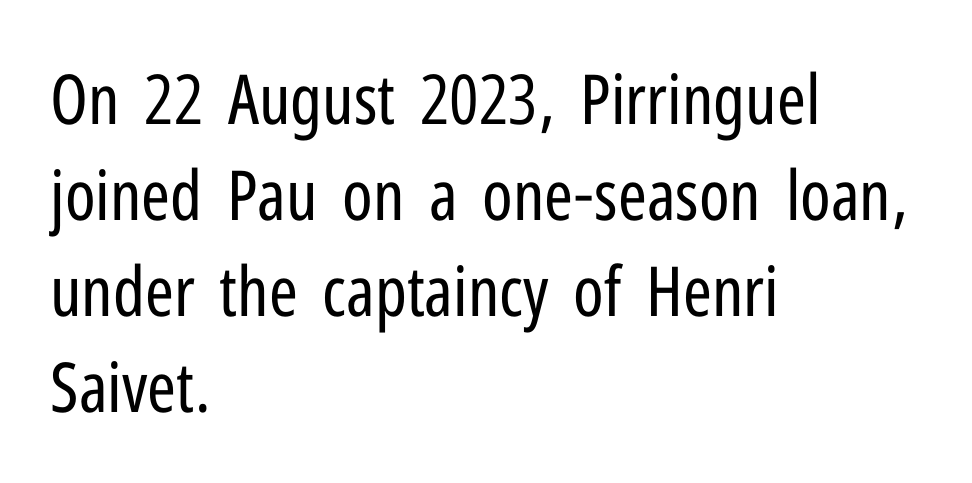
The image shows 69 px regular-weight, condensed sans-serif type, upright; set left-aligned, normal line spacing (1.39x), normal letter spacing, not underlined; low stroke contrast and a medium x-height.
